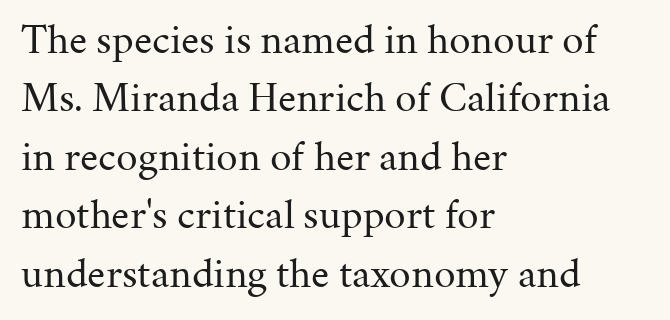
The image shows 43 px regular-weight serif type, upright; set left-aligned, normal line spacing (1.36x), normal letter spacing, not underlined; medium stroke contrast and a medium x-height.
